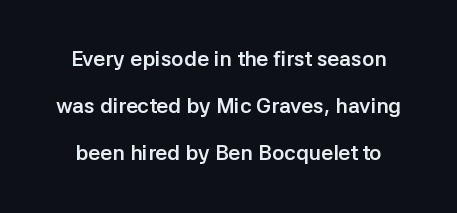
Standard letterfit; no display-style spreading of the glyphs. Type without underlining. This is roman type, the default non-slanted kind. Pretty heavy lettering here — definitely bold.
